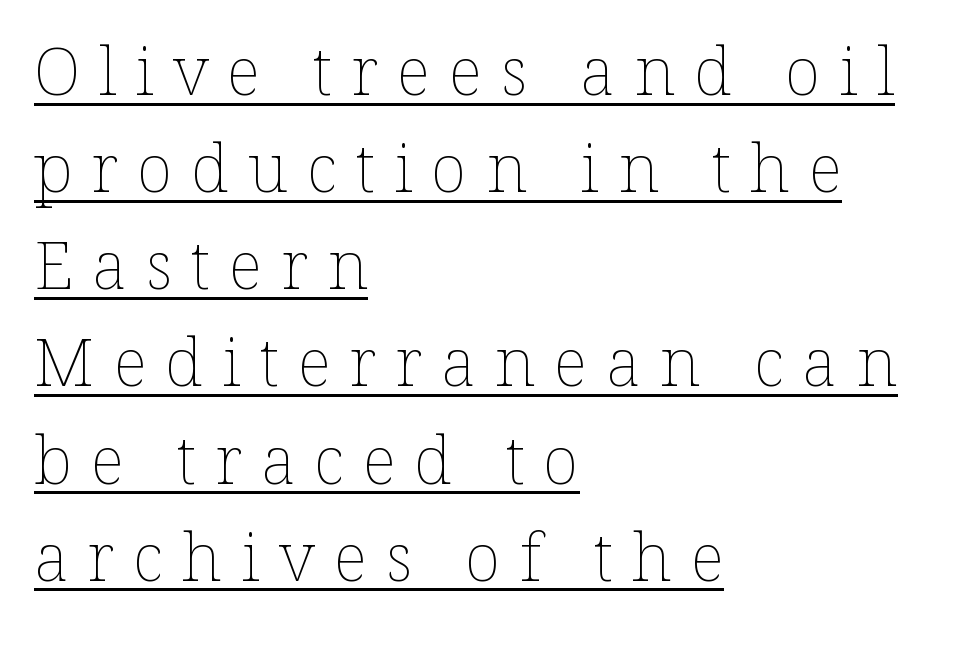
Q: Is the text bold? A: No.
Q: Is the text italic (slanted)? A: No, it is upright.
Q: Is the text underlined? A: Yes.
Q: How is the paragraph aligned? A: Left-aligned.
Q: Is the spacing between letters normal or unusually wide? A: Unusually wide.
Q: Is the spacing between lines tight, normal or loose? A: Normal.
Q: Width (condensed, normal, or wide)? A: Normal.
Q: Stroke contrast? A: Low.
Q: x-height? A: Medium.
Q: Monospaced? A: No.
